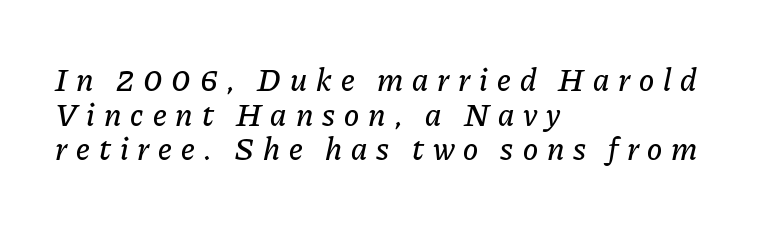
{"italic": "yes", "lean": "right", "slant_degrees": 11, "width": "normal", "stroke_contrast": "low", "x_height": "medium", "monospaced": "no", "underline": "no", "align": "left", "line_spacing": "tight", "line_spacing_ratio": 1.08, "letter_spacing": "wide", "letter_spacing_em": 0.28, "glyph_px": 32}
